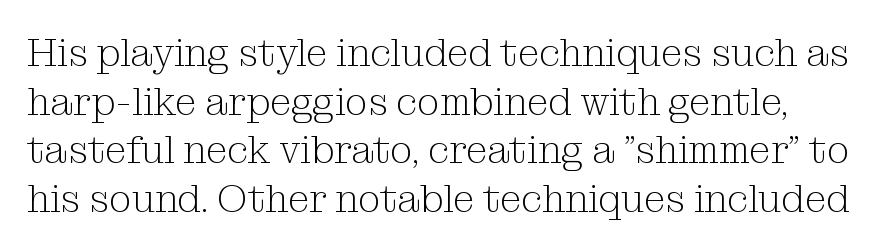
{"serif": "yes", "italic": "no", "bold": "no", "weight": "light", "width": "normal", "stroke_contrast": "medium", "x_height": "medium", "monospaced": "no", "underline": "no", "line_spacing": "normal", "line_spacing_ratio": 1.25, "letter_spacing": "normal", "letter_spacing_em": 0.0, "glyph_px": 39}
